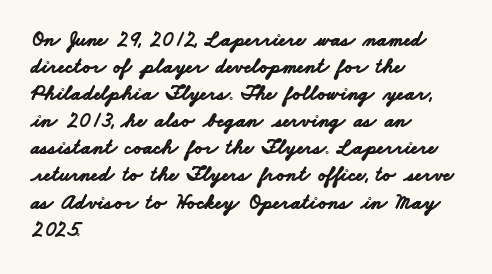
{"bold": "yes", "underline": "no", "align": "left", "line_spacing": "normal", "line_spacing_ratio": 1.29, "letter_spacing": "normal", "letter_spacing_em": 0.0, "glyph_px": 21}
